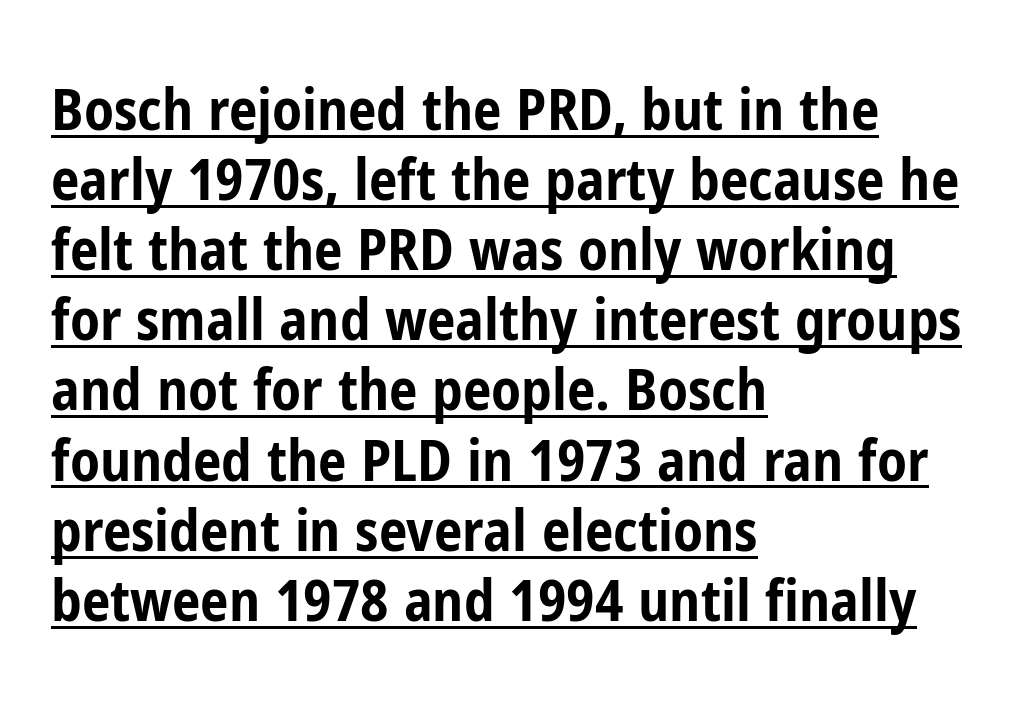
The image shows 57 px bold, condensed sans-serif type, upright; set left-aligned, line spacing 1.23x, normal letter spacing, underlined; low stroke contrast and a medium x-height.
